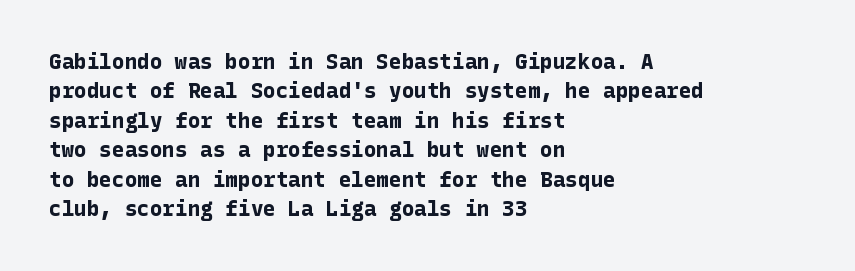
Posture: upright roman. Underlining? Definitely not there. Each line starts at the same left margin while the right side varies. Stroke thickness is high; the sample reads as a true bold. The block of text has a typical density, with ordinary space between rows.
